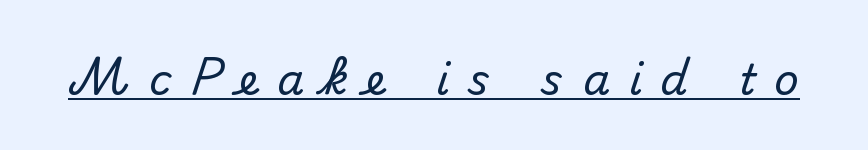
Q: Is the text italic (slanted)? A: Yes.
Q: Is the typeface a serif or a sans-serif typeface? A: Sans-serif.
Q: Is the text underlined? A: Yes.
Q: Is the spacing between letters normal or unusually wide? A: Unusually wide.
Q: Width (condensed, normal, or wide)? A: Normal.
Q: Stroke contrast? A: Medium.
Q: x-height? A: Small.
Q: Monospaced? A: No.
